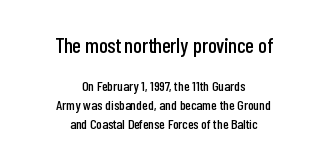
The image shows 21 px text type, upright; set centered, normal line spacing (1.35x), normal letter spacing, not underlined; the first (top) block is 1.5x larger.
